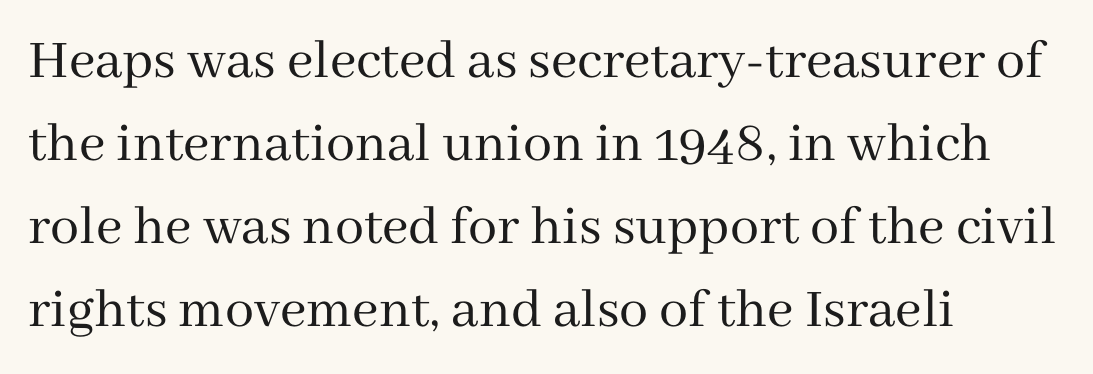
Q: Is the text bold? A: No.
Q: Is the text italic (slanted)? A: No, it is upright.
Q: Is the typeface a serif or a sans-serif typeface? A: Serif.
Q: Is the text underlined? A: No.
Q: How is the paragraph aligned? A: Left-aligned.
Q: Is the spacing between letters normal or unusually wide? A: Normal.
Q: Is the spacing between lines tight, normal or loose? A: Normal.
Q: Width (condensed, normal, or wide)? A: Normal.
Q: Stroke contrast? A: Medium.
Q: x-height? A: Medium.
Q: Monospaced? A: No.
